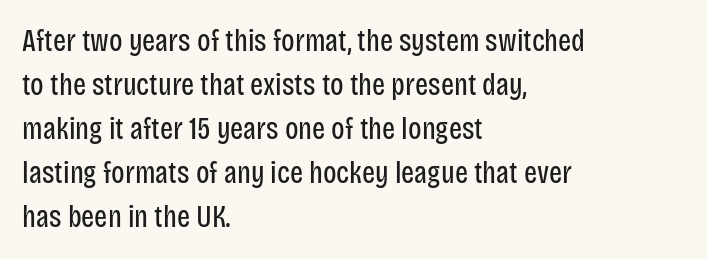
This sample uses plain, unmodified letter spacing. Is there any slant? The stems are plumb. A classic flush-left, rag-right setting is used for this passage. How would I describe the line gaps? Plain and ordinary. Note: no serifs on the glyphs. A clean baseline with only descenders dipping below it.
